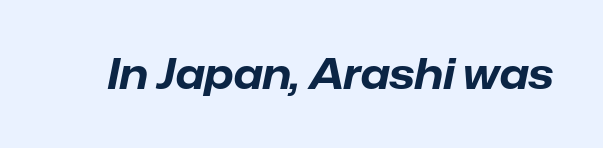
Spacing between characters is what you'd get straight out of the box. Compared with ordinary roman type, these characters are visibly tilted. Plain, unruled lines of type. Note the varied advance widths — an 'i' is clearly narrower than an 'm'. Emphasis by weight is at full strength: bold.
